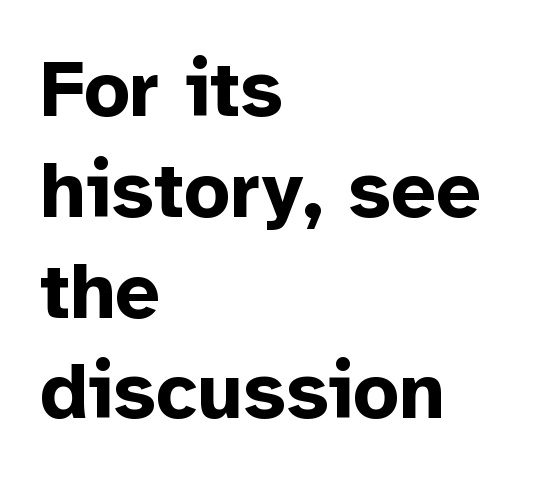
Does extra space separate the letters? No, they use regular spacing. Horizontal alignment here is leftward, the default for most running prose. I'd describe the lettering as bold — thick and assertive. These lines are rendered in a variable-pitch font. The specimen reads as upright at a glance.
